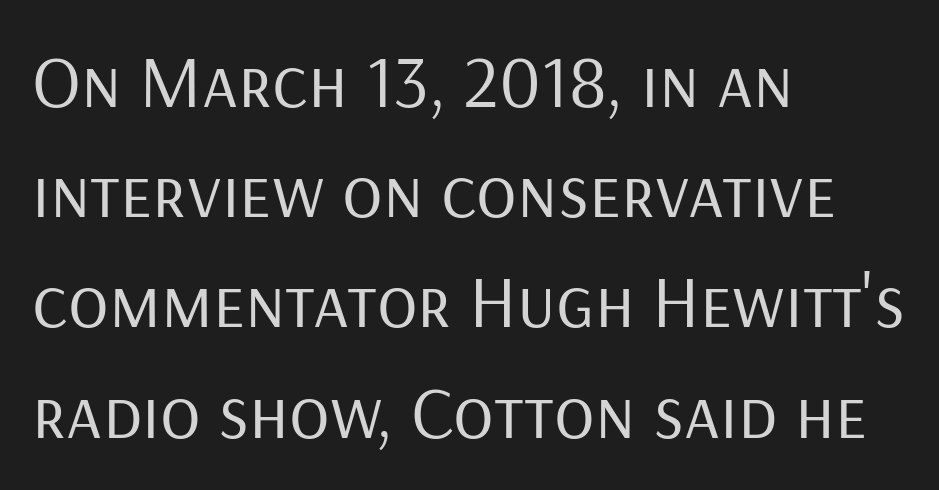
{"serif": "no", "italic": "no", "bold": "no", "weight": "regular", "width": "normal", "stroke_contrast": "low", "x_height": "medium", "monospaced": "no", "underline": "no", "align": "left", "line_spacing": "normal", "line_spacing_ratio": 1.47, "letter_spacing": "normal", "letter_spacing_em": 0.0, "glyph_px": 75}
